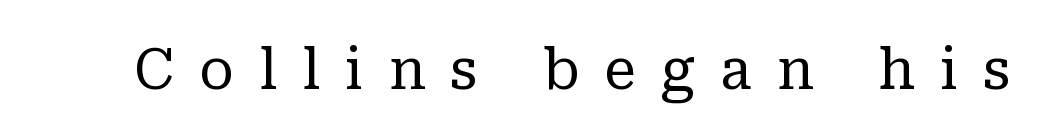
Q: Is the text bold? A: No.
Q: Is the text italic (slanted)? A: No, it is upright.
Q: Is the typeface a serif or a sans-serif typeface? A: Serif.
Q: Is the text underlined? A: No.
Q: Is the spacing between letters normal or unusually wide? A: Unusually wide.
Q: Width (condensed, normal, or wide)? A: Normal.
Q: Stroke contrast? A: Low.
Q: x-height? A: Medium.
Q: Monospaced? A: No.
